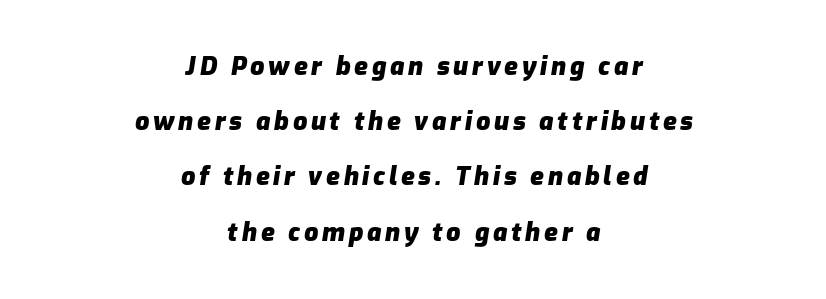
The image shows 25 px bold type, italic (leaning right); set centered, loose line spacing (2.21x), not underlined.
